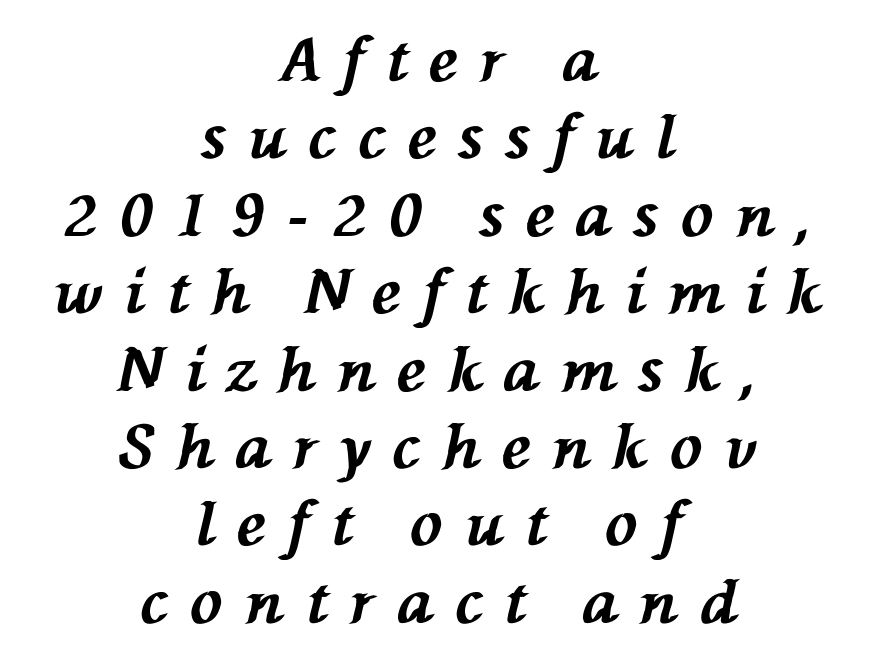
Q: Is the text bold? A: Yes.
Q: Is the text italic (slanted)? A: Yes, it leans left by about 76 degrees.
Q: Is the text underlined? A: No.
Q: How is the paragraph aligned? A: Centered.
Q: Is the spacing between letters normal or unusually wide? A: Unusually wide.
Q: Is the spacing between lines tight, normal or loose? A: Normal.
Q: Width (condensed, normal, or wide)? A: Normal.
Q: Stroke contrast? A: Medium.
Q: x-height? A: Medium.
Q: Monospaced? A: No.
